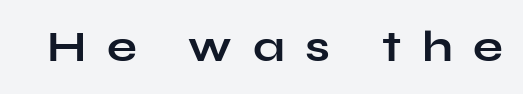
Q: Is the text bold? A: Yes.
Q: Is the text italic (slanted)? A: No, it is upright.
Q: Is the typeface a serif or a sans-serif typeface? A: Sans-serif.
Q: Is the text underlined? A: No.
Q: Is the spacing between letters normal or unusually wide? A: Unusually wide.
Q: Width (condensed, normal, or wide)? A: Wide.
Q: Stroke contrast? A: Low.
Q: x-height? A: Medium.
Q: Monospaced? A: No.
